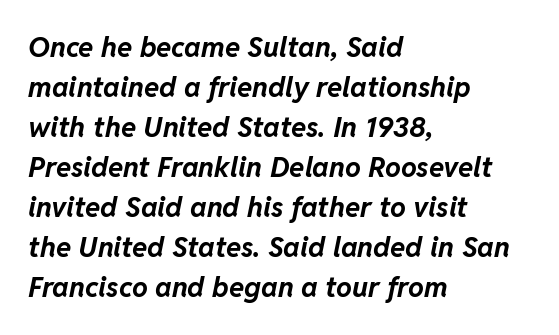
Q: Is the text bold? A: Yes.
Q: Is the text italic (slanted)? A: Yes, it leans right by about 11 degrees.
Q: Is the text underlined? A: No.
Q: How is the paragraph aligned? A: Left-aligned.
Q: Is the spacing between letters normal or unusually wide? A: Normal.
Q: Is the spacing between lines tight, normal or loose? A: Normal.
Q: Width (condensed, normal, or wide)? A: Normal.
Q: Stroke contrast? A: Low.
Q: x-height? A: Medium.
Q: Monospaced? A: No.
